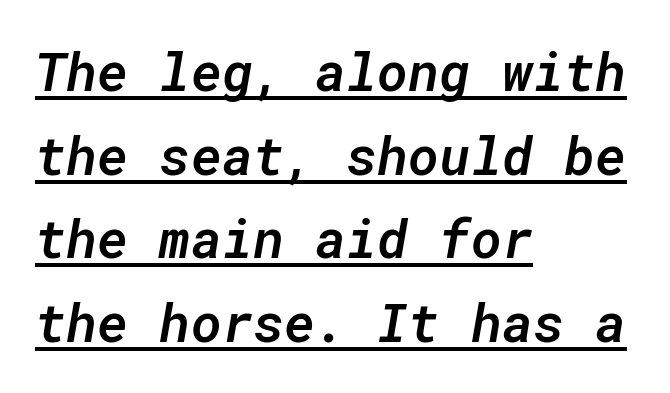
Moderately thickened strokes mark this as semibold type. What decoration does the sample have? An underline. Compared with a centered layout, this one pins lines to the left instead. The passage shown has conventional tracking throughout.
